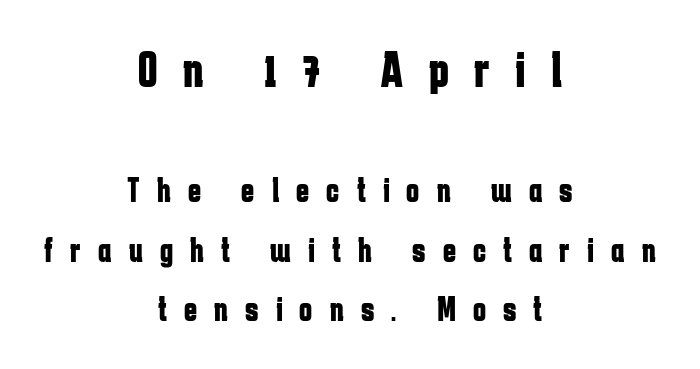
{"serif": "no", "italic": "no", "bold": "yes", "weight": "bold", "width": "condensed", "stroke_contrast": "low", "x_height": "medium", "monospaced": "no", "underline": "no", "align": "center", "line_spacing": "normal", "line_spacing_ratio": 1.69, "letter_spacing": "wide", "letter_spacing_em": 0.49, "larger_block": "first", "size_ratio": 1.49, "glyph_px": 52}
